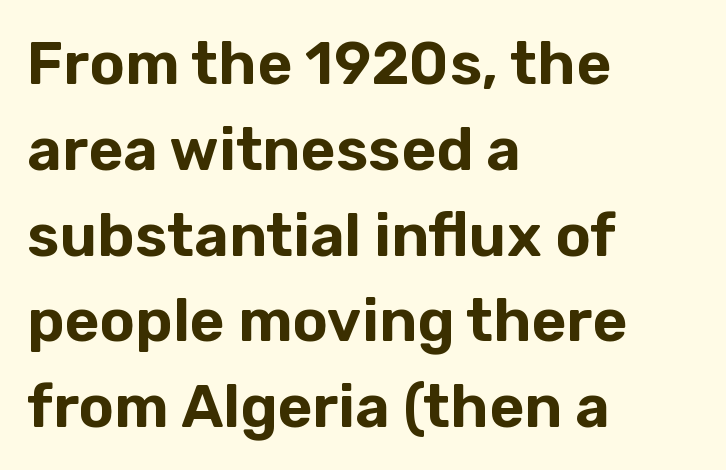
Q: Is the text italic (slanted)? A: No, it is upright.
Q: Is the typeface a serif or a sans-serif typeface? A: Sans-serif.
Q: Is the text underlined? A: No.
Q: How is the paragraph aligned? A: Left-aligned.
Q: Is the spacing between letters normal or unusually wide? A: Normal.
Q: Is the spacing between lines tight, normal or loose? A: Normal.
Q: Width (condensed, normal, or wide)? A: Normal.
Q: Stroke contrast? A: Low.
Q: x-height? A: Medium.
Q: Monospaced? A: No.
